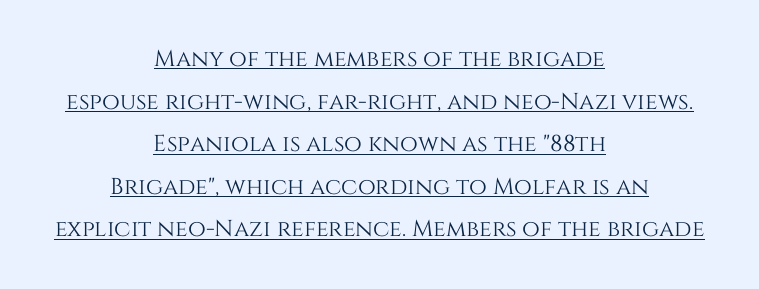
The image shows 23 px text type, upright; set centered, line spacing 1.85x, normal letter spacing, underlined.
